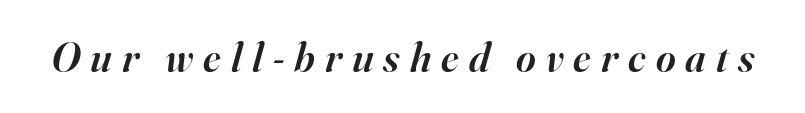
{"serif": "yes", "italic": "yes", "lean": "right", "slant_degrees": 16, "bold": "semi", "weight": "semibold", "width": "normal", "stroke_contrast": "high", "x_height": "small", "monospaced": "no", "underline": "no", "letter_spacing": "wide", "letter_spacing_em": 0.24, "glyph_px": 42}
